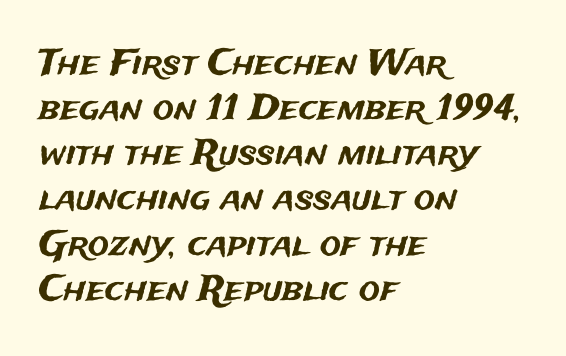
{"serif": "no", "width": "normal", "stroke_contrast": "medium", "x_height": "medium", "monospaced": "no", "underline": "no", "align": "left", "line_spacing": "normal", "line_spacing_ratio": 1.29, "letter_spacing": "normal", "letter_spacing_em": 0.0, "glyph_px": 35}
